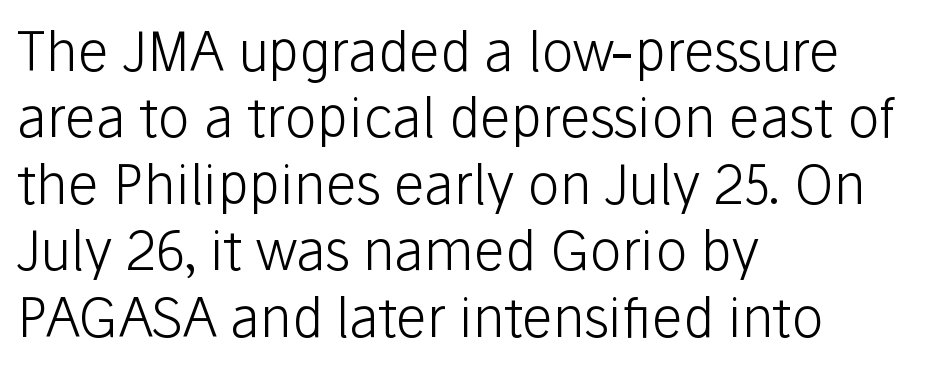
Reading down the block, your eye returns to a fixed left position each line. Descenders are the only things crossing below the line. The passage shown has conventional tracking throughout. Think of a printed novel: that variable character pitch is what you see here. The rendering shows plain stroke endings on the letterforms — a sans-serif design.
